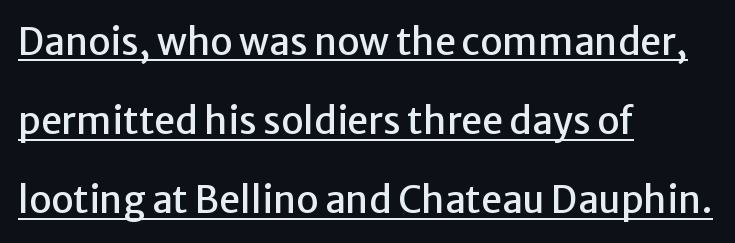
The image shows 37 px sans-serif type, upright; set left-aligned, loose line spacing (2.14x), normal letter spacing, underlined; low stroke contrast and a medium x-height.
